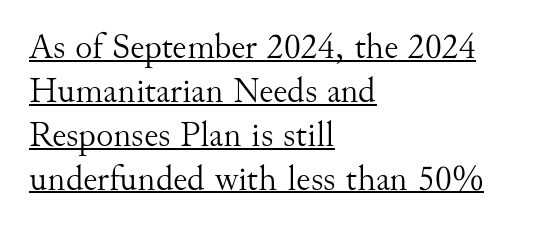
Q: Is the text bold? A: No.
Q: Is the text italic (slanted)? A: No, it is upright.
Q: Is the typeface a serif or a sans-serif typeface? A: Serif.
Q: Is the text underlined? A: Yes.
Q: How is the paragraph aligned? A: Left-aligned.
Q: Is the spacing between letters normal or unusually wide? A: Normal.
Q: Width (condensed, normal, or wide)? A: Normal.
Q: Stroke contrast? A: Medium.
Q: x-height? A: Small.
Q: Monospaced? A: No.
